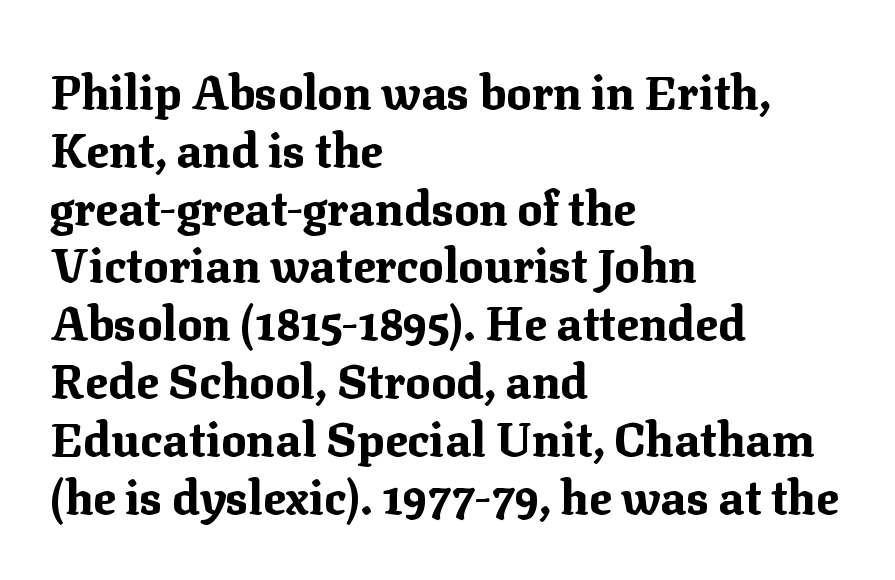
Does extra space separate the letters? No, they use regular spacing. The passage shown is typeset with a serif family. Spacing verdict: proportional, widths tailored to each character. Quick note: not italic, upright.
